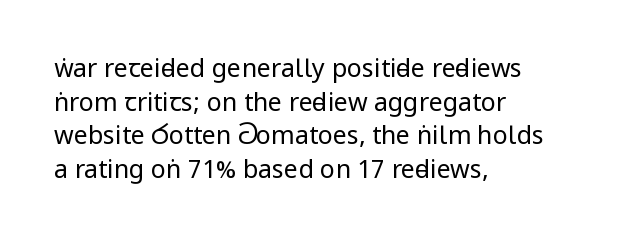
The image shows 25 px text type, upright; set left-aligned, normal line spacing (1.35x), normal letter spacing, not underlined.
